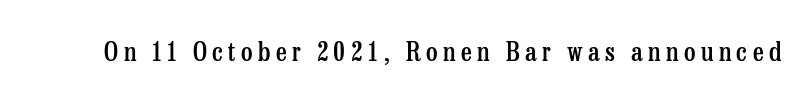
Every character sits straight up, as roman type does. Beneath every word, the page is bare. Characters follow at a spacing far wider than the type designer built in. Its strokes are somewhat broadened, the hallmark of semibold type.
